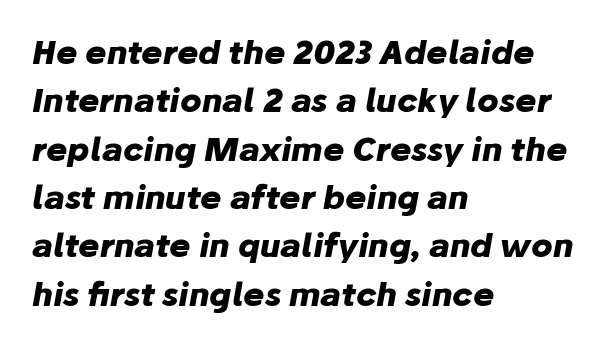
{"italic": "yes", "lean": "right", "slant_degrees": 10, "bold": "yes", "weight": "heavy", "width": "normal", "stroke_contrast": "low", "x_height": "medium", "monospaced": "no", "underline": "no", "align": "left", "line_spacing": "normal", "line_spacing_ratio": 1.51, "letter_spacing": "normal", "letter_spacing_em": 0.0, "glyph_px": 32}
